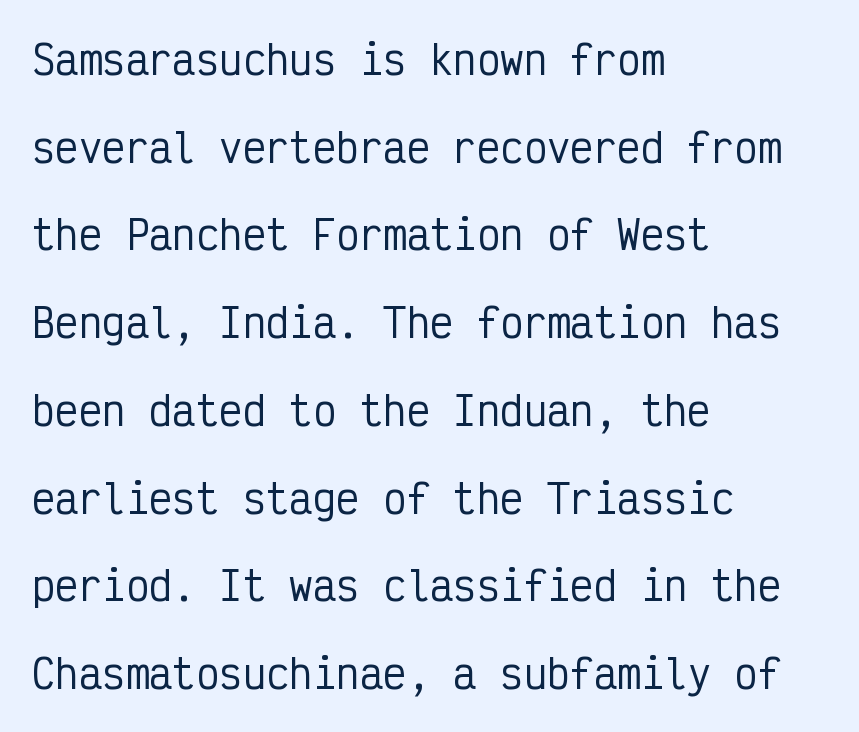
Q: Is the text italic (slanted)? A: No, it is upright.
Q: Is the typeface a serif or a sans-serif typeface? A: Sans-serif.
Q: Is the text underlined? A: No.
Q: How is the paragraph aligned? A: Left-aligned.
Q: Is the spacing between letters normal or unusually wide? A: Normal.
Q: Is the spacing between lines tight, normal or loose? A: Loose.
Q: Width (condensed, normal, or wide)? A: Condensed.
Q: Stroke contrast? A: Low.
Q: x-height? A: Medium.
Q: Monospaced? A: Yes.
